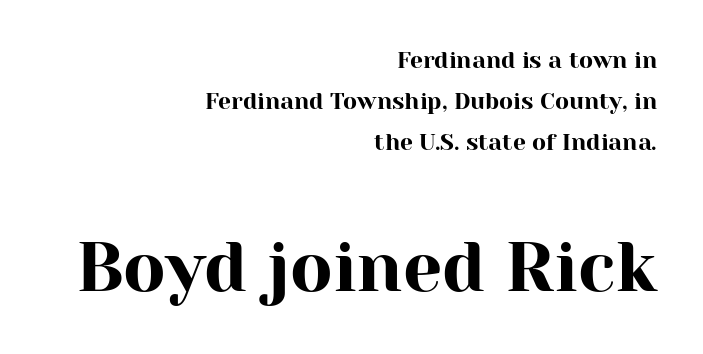
{"serif": "yes", "italic": "no", "width": "normal", "stroke_contrast": "high", "x_height": "medium", "monospaced": "no", "underline": "no", "align": "right", "line_spacing_ratio": 1.79, "letter_spacing": "normal", "letter_spacing_em": 0.0, "larger_block": "second", "size_ratio": 3.04, "glyph_px": 70}
